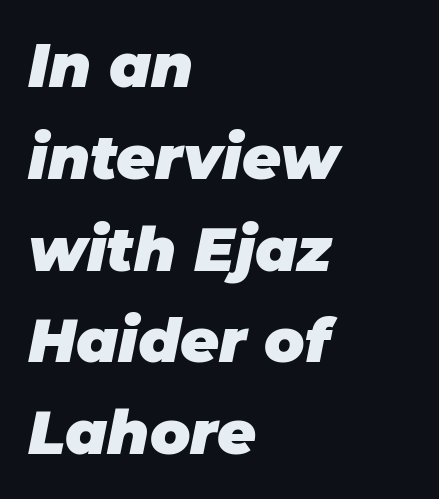
The image shows 60 px heavy type, italic (leaning right); set left-aligned, normal line spacing (1.53x), normal letter spacing, not underlined; low stroke contrast and a large x-height.
